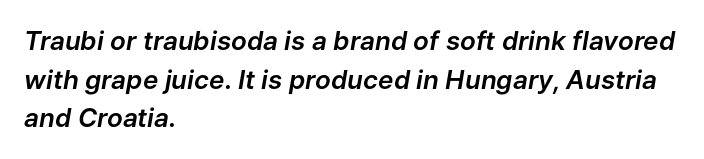
The tracking reads as untouched default to a designer's eye. How would I describe the line gaps? Plain and ordinary. Rule under the text: the space is simply empty. Where is the straight margin? On the left.
